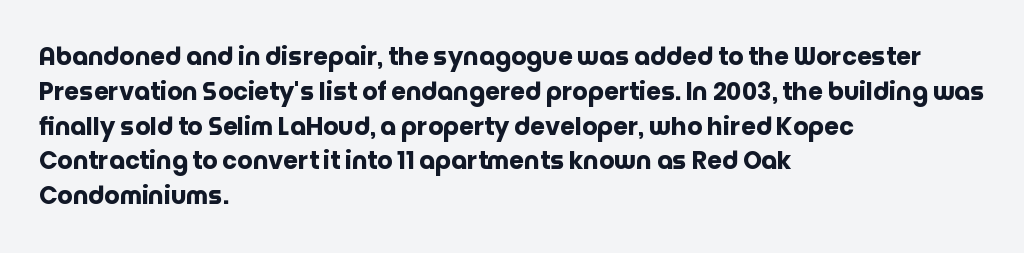
The image shows 24 px bold type, upright; set left-aligned, normal line spacing (1.45x), normal letter spacing, not underlined.
